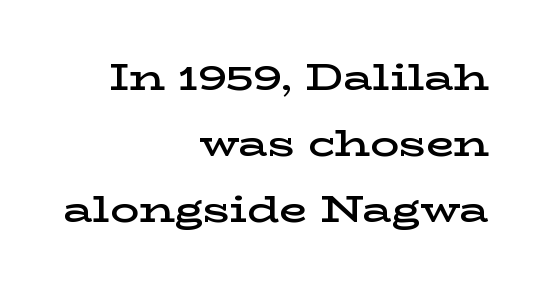
The image shows 36 px semibold, wide serif type, upright; set right-aligned, line spacing 1.83x, normal letter spacing, not underlined; low stroke contrast and a medium x-height.
